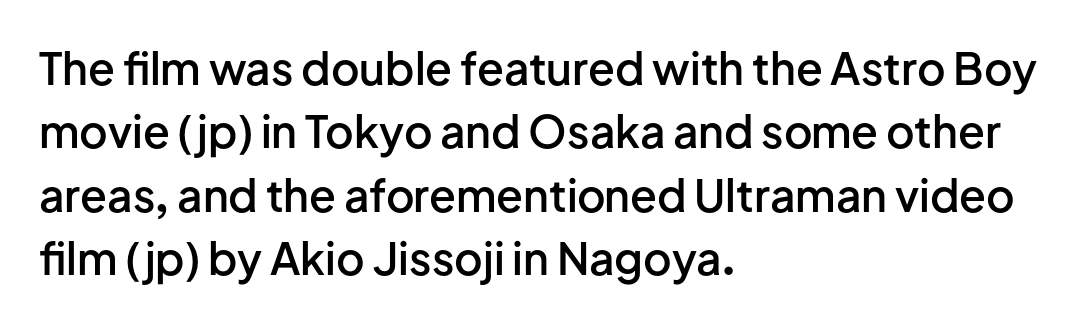
The image shows 44 px semibold sans-serif type, upright; set left-aligned, normal line spacing (1.44x), normal letter spacing, not underlined; low stroke contrast and a medium x-height.
